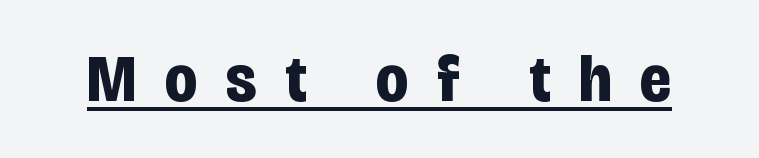
{"serif": "no", "italic": "no", "bold": "yes", "weight": "bold", "width": "condensed", "stroke_contrast": "low", "x_height": "large", "monospaced": "no", "underline": "yes", "letter_spacing": "wide", "letter_spacing_em": 0.43, "glyph_px": 67}
